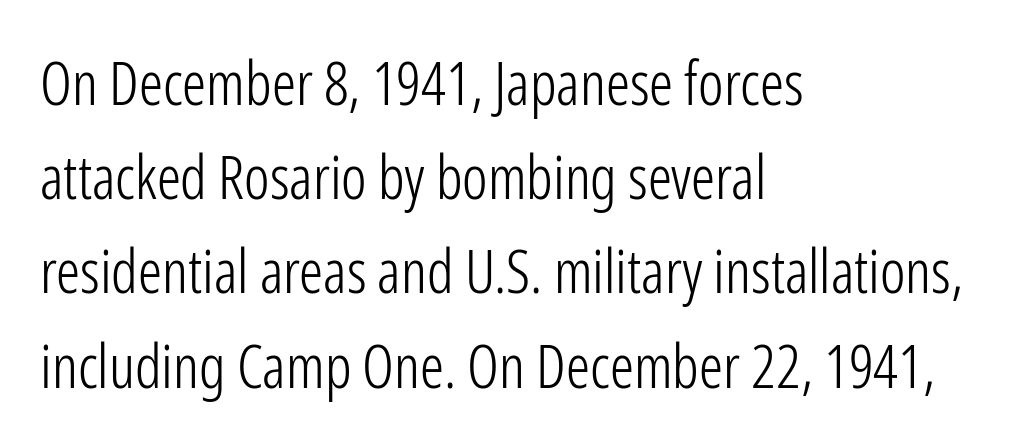
Type style note: lacks serifs. No word sits above an underline. Posture: vertical. The lines in this sample share a left origin and differ only in where they stop.
